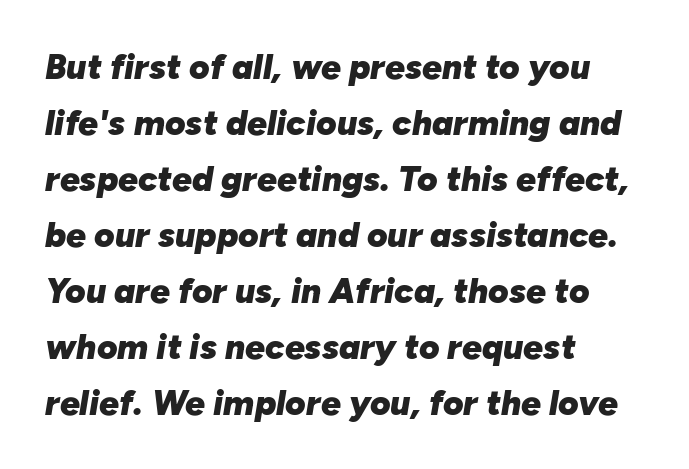
There's an unmistakable incline to the writing here. These lines carry a lot of weight — the face is fully bold. You could not count columns in this text — the font is proportionally spaced. The horizontal fit of the characters is conventional and even. Check the space under the baseline: it is left empty. Students, observe: this is what conventionally led text looks like.
